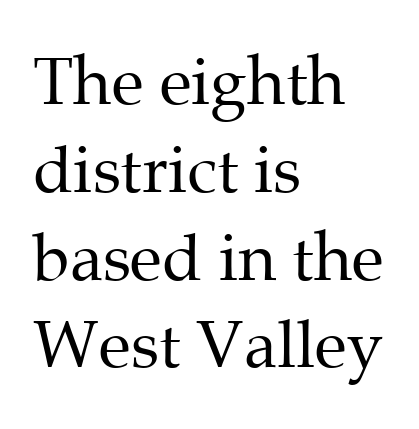
The axis of the letterforms is exactly vertical. Stroke thickness stays within the range of a standard reading face or lighter. The letters sit at their default tracking, neither squeezed nor spread. Check the space under the baseline: it is left empty. This block has exactly the height ordinary leading produces. Character widths vary here, with narrow letters taking less room than wide ones.
